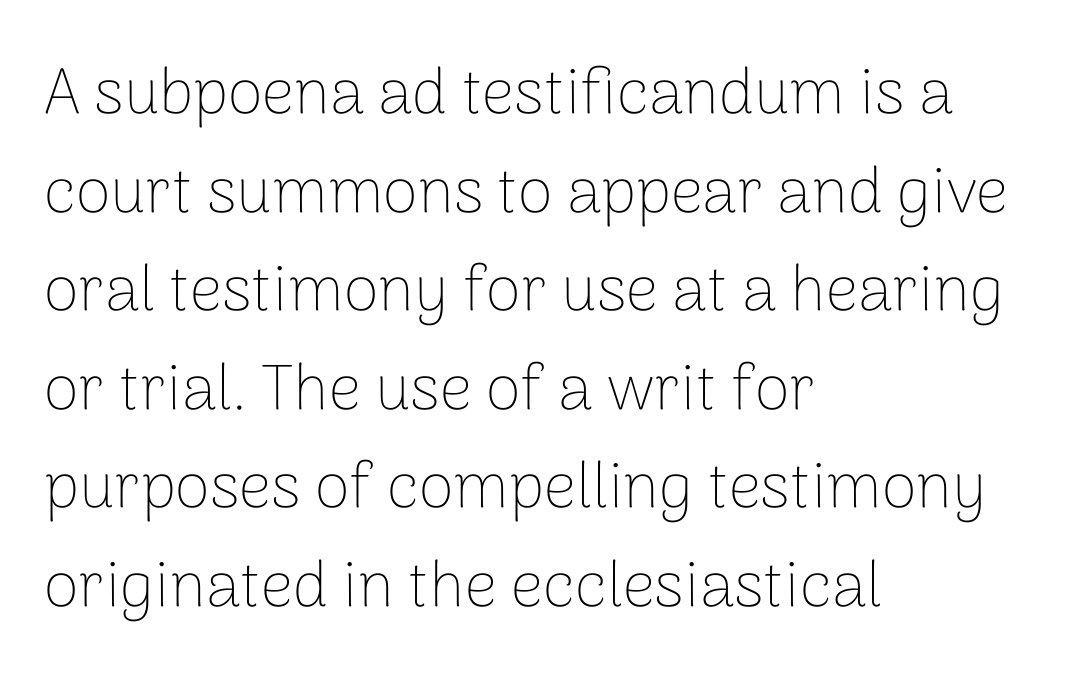
Nobody touched the tracking dial on this one. Here the designer chose a conventional face with non-uniform glyph widths. Is this a sans? Yes — the strokes have no serifs. The weight tops out at a normal text grade.
